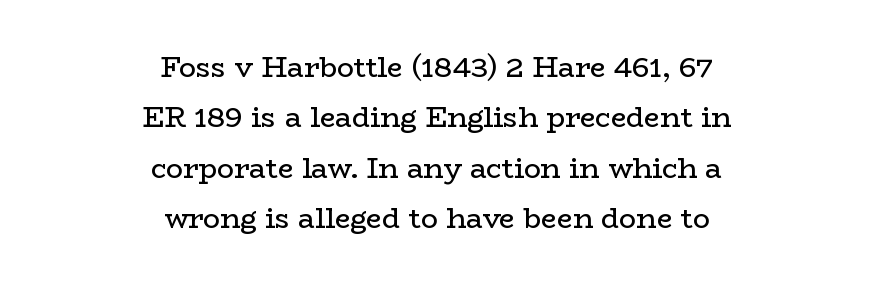
The image shows 28 px regular-weight, wide serif type, upright; set centered, line spacing 1.8x, normal letter spacing, not underlined; low stroke contrast and a medium x-height.
